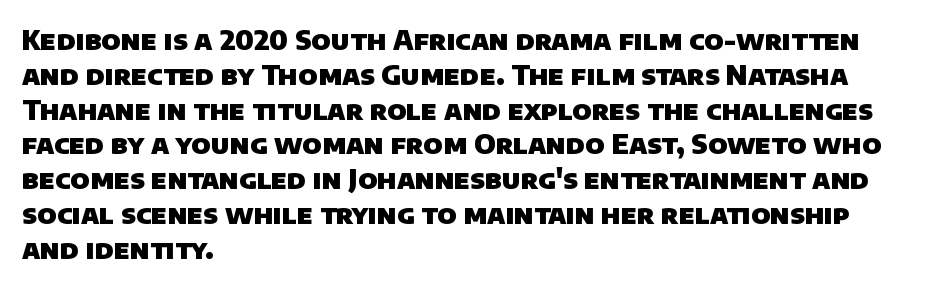
Bare-footed words on every line. A classic flush-left, rag-right setting is used for this passage. Look at the stroke-to-counter ratio: heavy, a bold. If you measured baseline to baseline, you'd find a middling distance.
